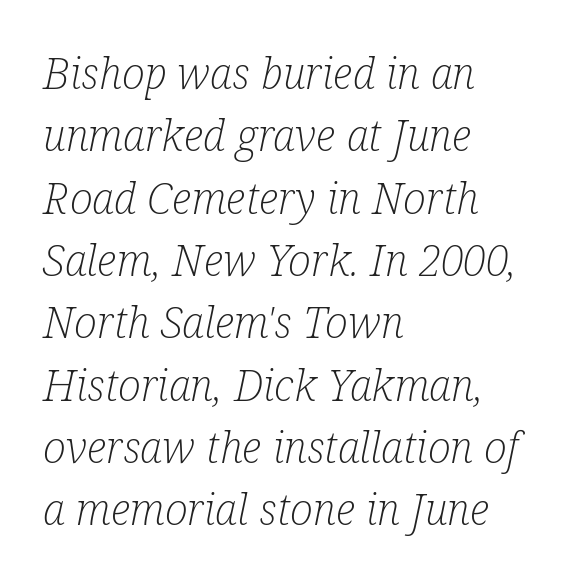
Q: Is the text bold? A: No.
Q: Is the text italic (slanted)? A: Yes, it leans right by about 12 degrees.
Q: Is the typeface a serif or a sans-serif typeface? A: Serif.
Q: Is the text underlined? A: No.
Q: How is the paragraph aligned? A: Left-aligned.
Q: Is the spacing between letters normal or unusually wide? A: Normal.
Q: Is the spacing between lines tight, normal or loose? A: Normal.
Q: Width (condensed, normal, or wide)? A: Condensed.
Q: Stroke contrast? A: Low.
Q: x-height? A: Medium.
Q: Monospaced? A: No.
